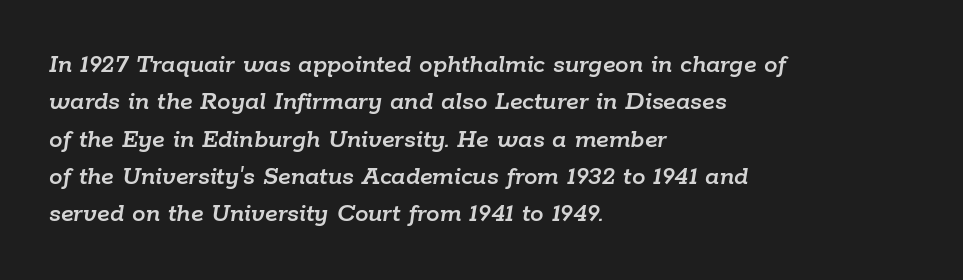
{"italic": "yes", "lean": "right", "slant_degrees": 9, "underline": "no", "align": "left", "line_spacing": "normal", "line_spacing_ratio": 1.38, "letter_spacing": "normal", "letter_spacing_em": 0.0, "glyph_px": 27}
